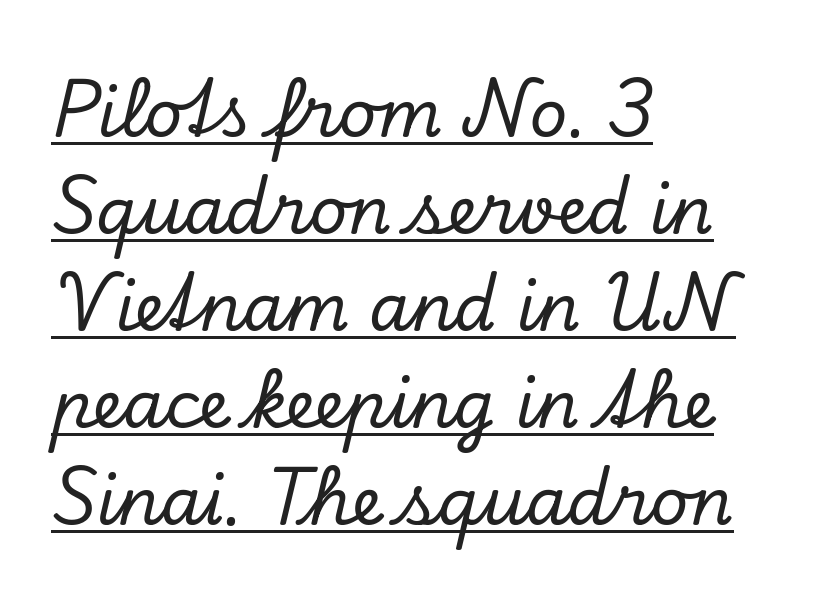
The face used here is rendered with its standard letterfit. If you drew a ruler down the left edge, every line would touch it. This rendering features underlined lettering. Evenly set lines give the paragraph a standard silhouette. Every character sits at an angle, as italics do.
